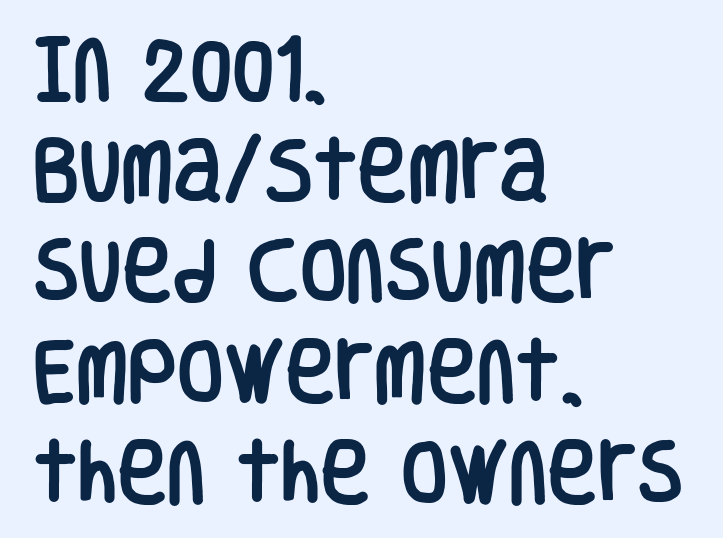
Q: Is the text italic (slanted)? A: No, it is upright.
Q: Is the typeface a serif or a sans-serif typeface? A: Sans-serif.
Q: Is the text underlined? A: No.
Q: How is the paragraph aligned? A: Left-aligned.
Q: Is the spacing between letters normal or unusually wide? A: Normal.
Q: Is the spacing between lines tight, normal or loose? A: Normal.
Q: Width (condensed, normal, or wide)? A: Condensed.
Q: Stroke contrast? A: Low.
Q: x-height? A: Large.
Q: Monospaced? A: No.
